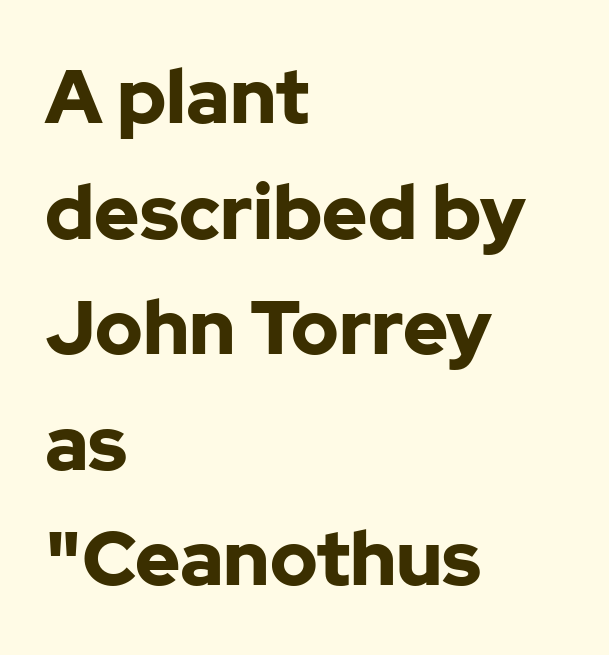
{"serif": "no", "italic": "no", "bold": "yes", "weight": "bold", "width": "normal", "stroke_contrast": "low", "x_height": "medium", "monospaced": "no", "underline": "no", "align": "left", "line_spacing": "normal", "line_spacing_ratio": 1.52, "letter_spacing": "normal", "letter_spacing_em": 0.0, "glyph_px": 76}
